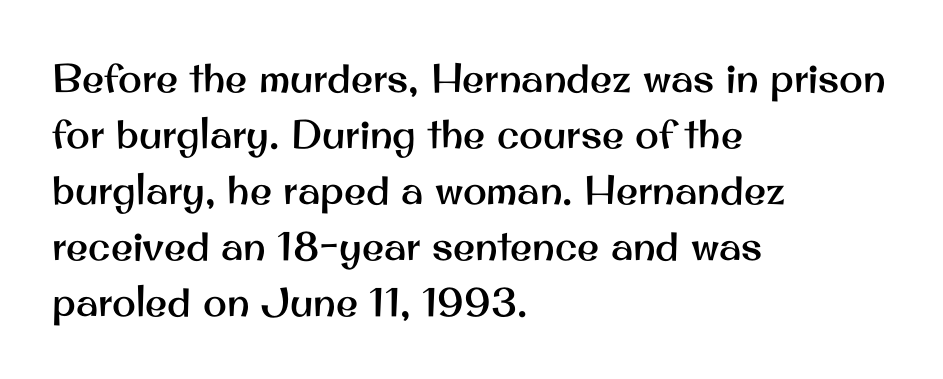
Q: Is the text italic (slanted)? A: No, it is upright.
Q: Is the typeface a serif or a sans-serif typeface? A: Sans-serif.
Q: Is the text underlined? A: No.
Q: How is the paragraph aligned? A: Left-aligned.
Q: Is the spacing between letters normal or unusually wide? A: Normal.
Q: Is the spacing between lines tight, normal or loose? A: Normal.
Q: Width (condensed, normal, or wide)? A: Normal.
Q: Stroke contrast? A: Medium.
Q: x-height? A: Small.
Q: Monospaced? A: No.
